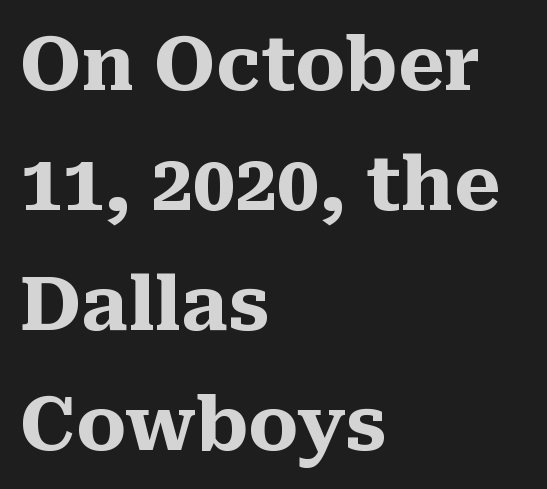
Q: Is the text bold? A: Yes.
Q: Is the text italic (slanted)? A: No, it is upright.
Q: Is the typeface a serif or a sans-serif typeface? A: Serif.
Q: Is the text underlined? A: No.
Q: How is the paragraph aligned? A: Left-aligned.
Q: Is the spacing between letters normal or unusually wide? A: Normal.
Q: Is the spacing between lines tight, normal or loose? A: Normal.
Q: Width (condensed, normal, or wide)? A: Normal.
Q: Stroke contrast? A: Medium.
Q: x-height? A: Medium.
Q: Monospaced? A: No.
